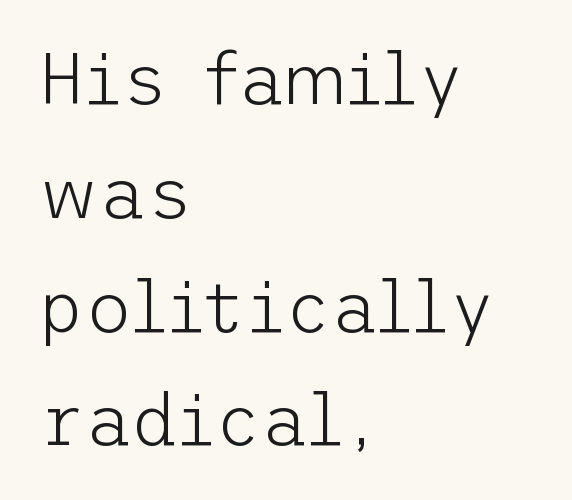
The words here are not underlined. Style check: upright. Regarding leading, the lines here are spaced in the standard way. Tracking value appears to be zero — textbook default spacing.
